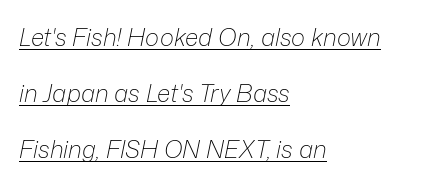
Beneath each row of characters lies a ruled line. Summary of vertical rhythm: relaxed, with wide interline spacing. The paragraph shown leans on its left margin. Italic? Definitely — the glyphs are oblique. The strokes carry an ordinary text weight at most.
